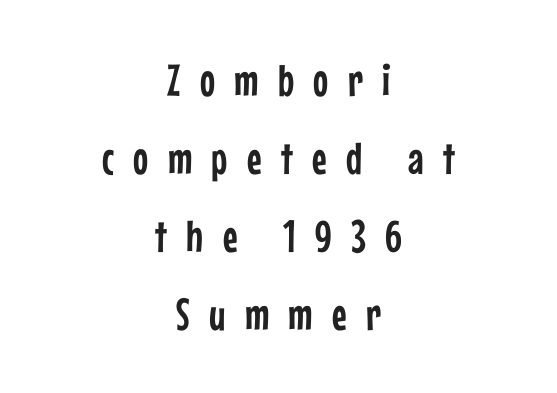
Line starts and ends both wander, symmetrically. This is sans-serif lettering, the kind often seen on screens and signage. Posture: straight, roman, zero tilt. Character widths vary here, with narrow letters taking less room than wide ones.
